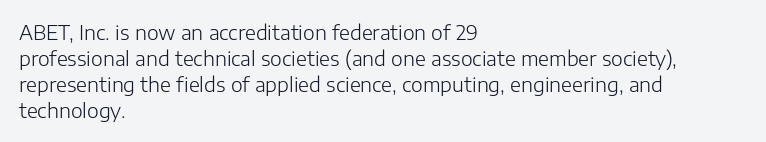
{"italic": "no", "bold": "no", "underline": "no", "align": "left", "line_spacing": "normal", "line_spacing_ratio": 1.3, "letter_spacing": "normal", "letter_spacing_em": 0.0, "glyph_px": 20}
